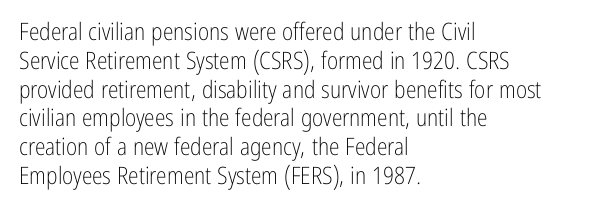
The image shows 24 px text type, upright; set left-aligned, line spacing 1.2x, normal letter spacing, not underlined.
